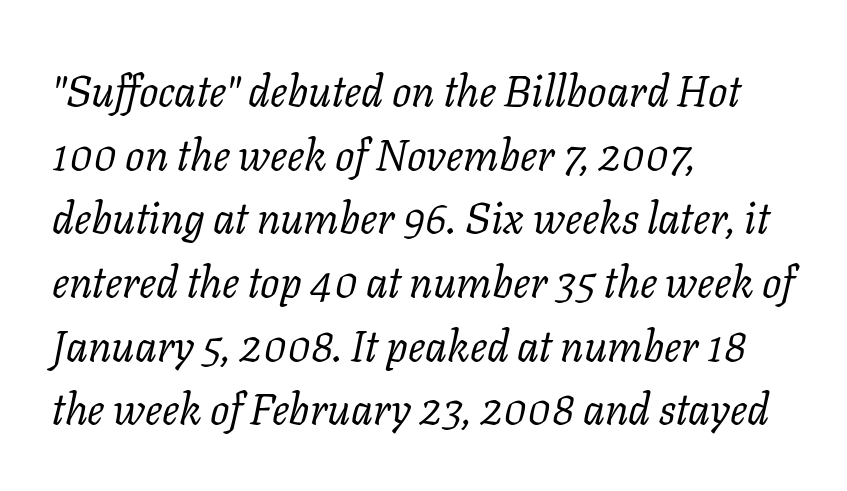
{"serif": "yes", "italic": "yes", "lean": "right", "slant_degrees": 11, "bold": "no", "weight": "regular", "width": "normal", "stroke_contrast": "low", "x_height": "medium", "monospaced": "no", "underline": "no", "align": "left", "line_spacing": "normal", "line_spacing_ratio": 1.48, "letter_spacing": "normal", "letter_spacing_em": 0.0, "glyph_px": 43}
